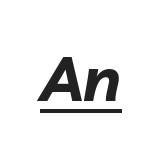
Compared with ordinary roman type, these characters are visibly tilted. The passage shown is emphatically bold. Glyph-to-glyph distance matches everyday printed text. Has an underline been added? It has.
